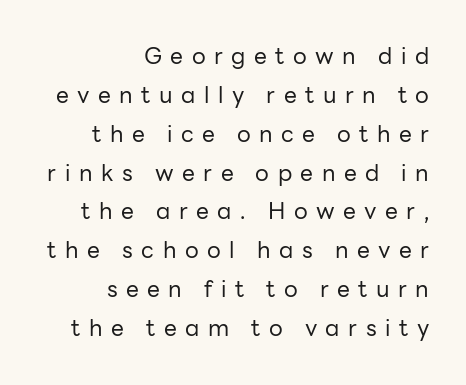
Line ends are locked; line starts wander. Posture: straight, roman, zero tilt. Unbolded letterforms with no extra heft. Evenly set lines give the paragraph a standard silhouette. The glyphs are unaccompanied by any horizontal stroke below them. How are the letters spaced? Widely, with obvious added tracking.
